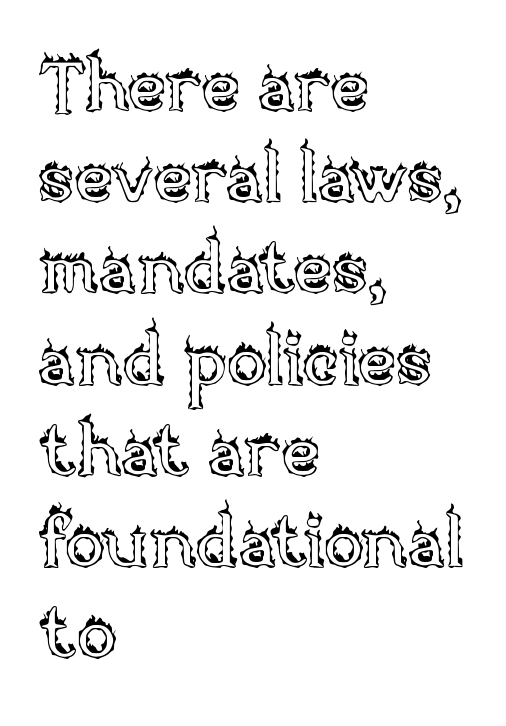
The image shows 73 px text type, upright; set left-aligned, normal line spacing (1.25x), normal letter spacing, not underlined; a large x-height.
